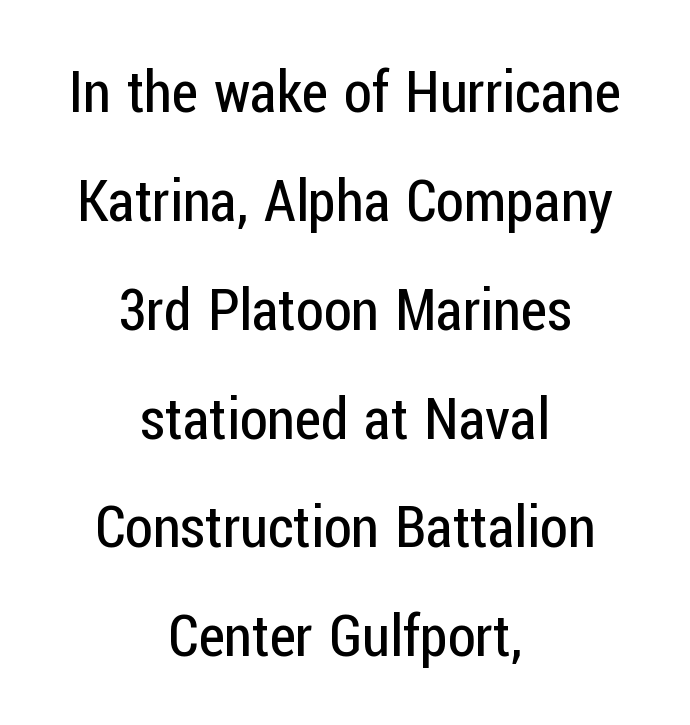
Q: Is the text bold? A: No.
Q: Is the text italic (slanted)? A: No, it is upright.
Q: Is the typeface a serif or a sans-serif typeface? A: Sans-serif.
Q: Is the text underlined? A: No.
Q: How is the paragraph aligned? A: Centered.
Q: Is the spacing between letters normal or unusually wide? A: Normal.
Q: Is the spacing between lines tight, normal or loose? A: Loose.
Q: Width (condensed, normal, or wide)? A: Condensed.
Q: Stroke contrast? A: Low.
Q: x-height? A: Medium.
Q: Monospaced? A: No.
